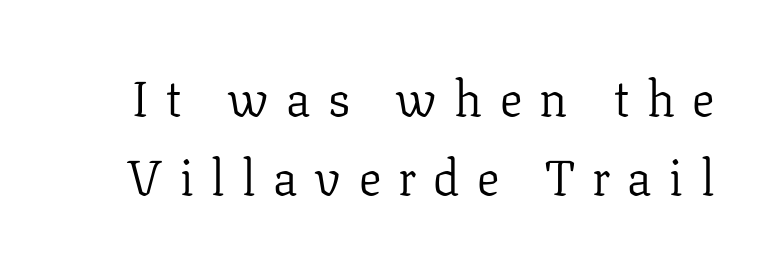
Q: Is the text bold? A: No.
Q: Is the text italic (slanted)? A: No, it is upright.
Q: Is the typeface a serif or a sans-serif typeface? A: Serif.
Q: Is the text underlined? A: No.
Q: Is the spacing between letters normal or unusually wide? A: Unusually wide.
Q: Is the spacing between lines tight, normal or loose? A: Normal.
Q: Width (condensed, normal, or wide)? A: Normal.
Q: Stroke contrast? A: Low.
Q: x-height? A: Medium.
Q: Monospaced? A: No.
